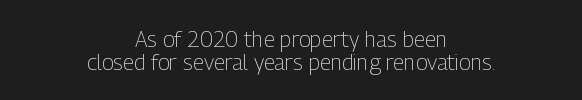
The image shows 22 px text type, upright; set centered, tight line spacing (1.03x), normal letter spacing, not underlined.
